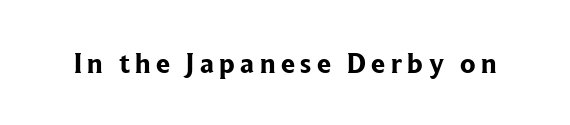
The image shows 28 px bold serif type, upright; set unusually wide letter spacing (+0.2 em), not underlined; low stroke contrast and a medium x-height.
